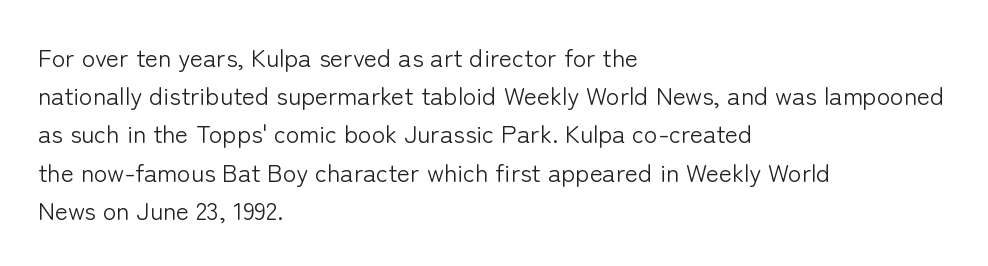
Q: Is the text bold? A: No.
Q: Is the text italic (slanted)? A: No, it is upright.
Q: Is the text underlined? A: No.
Q: How is the paragraph aligned? A: Left-aligned.
Q: Is the spacing between letters normal or unusually wide? A: Normal.
Q: Is the spacing between lines tight, normal or loose? A: Normal.
